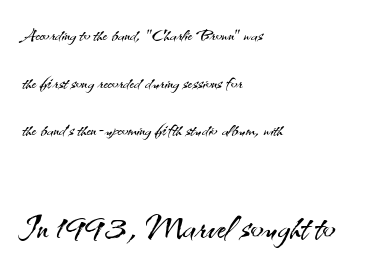
The image shows 47 px light sans-serif type; set left-aligned, loose line spacing (1.98x), normal letter spacing, not underlined; the second (bottom) block is 1.96x larger; medium stroke contrast and a small x-height.
